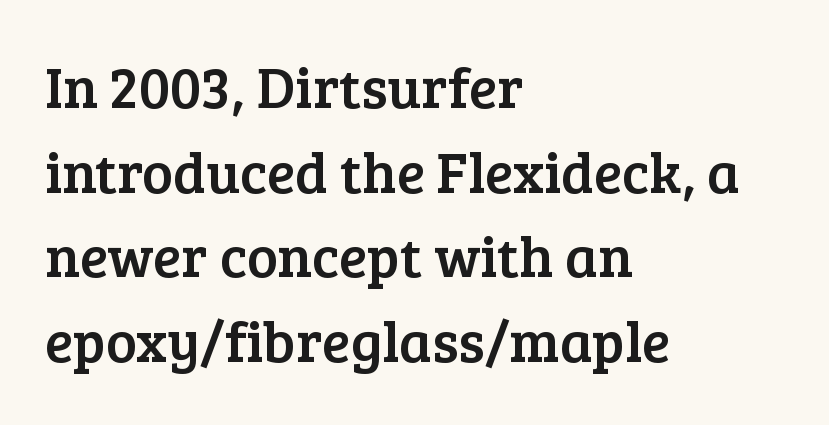
Successive baselines arrive at the customary interval. Lines of text with bare space underneath. The rendering shows small feet on the letterforms — a serif design. How are the letters spaced? Ordinarily, with no added tracking. A roman cut, with each character standing at attention. Every row of glyphs begins at an identical x-position on the left.
